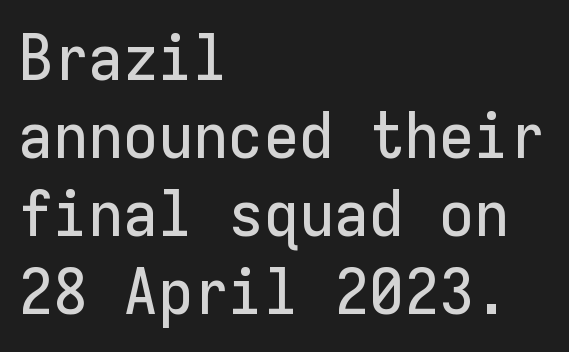
The image shows 64 px sans-serif type, upright, monospaced; set left-aligned, line spacing 1.22x, normal letter spacing, not underlined; low stroke contrast and a medium x-height.
